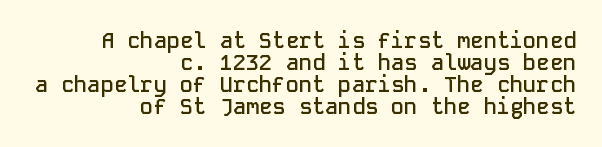
Q: Is the text bold? A: Semi-bold.
Q: Is the text italic (slanted)? A: No, it is upright.
Q: Is the text underlined? A: No.
Q: How is the paragraph aligned? A: Right-aligned.
Q: Is the spacing between letters normal or unusually wide? A: Normal.
Q: Is the spacing between lines tight, normal or loose? A: Tight.
